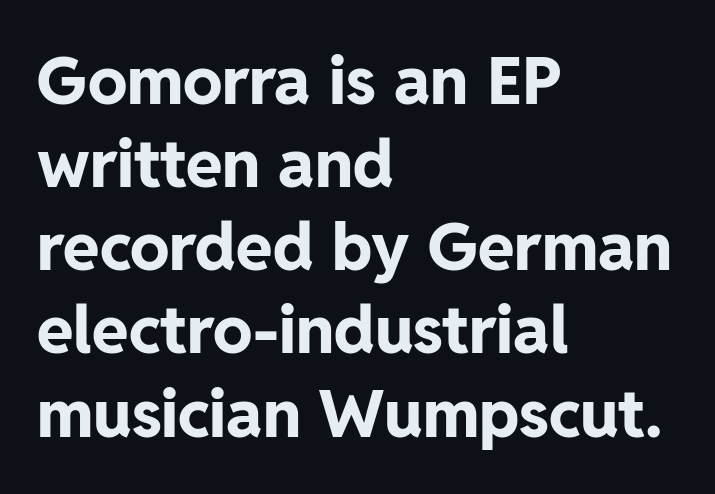
Q: Is the text bold? A: Yes.
Q: Is the text italic (slanted)? A: No, it is upright.
Q: Is the typeface a serif or a sans-serif typeface? A: Sans-serif.
Q: Is the text underlined? A: No.
Q: How is the paragraph aligned? A: Left-aligned.
Q: Is the spacing between letters normal or unusually wide? A: Normal.
Q: Is the spacing between lines tight, normal or loose? A: Normal.
Q: Width (condensed, normal, or wide)? A: Normal.
Q: Stroke contrast? A: Low.
Q: x-height? A: Medium.
Q: Monospaced? A: No.
